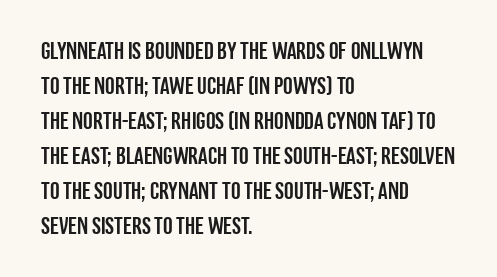
The image shows 24 px text type, upright; set left-aligned, normal line spacing (1.46x), normal letter spacing, not underlined.
